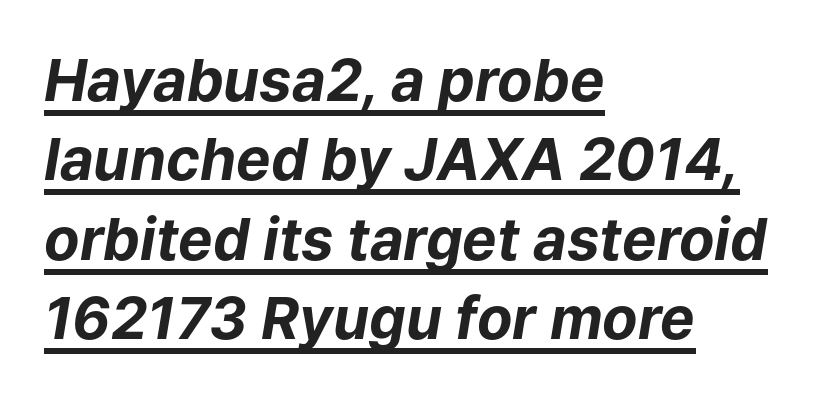
{"italic": "yes", "lean": "right", "slant_degrees": 9, "bold": "yes", "weight": "bold", "width": "normal", "stroke_contrast": "low", "x_height": "medium", "monospaced": "no", "underline": "yes", "align": "left", "line_spacing": "normal", "line_spacing_ratio": 1.37, "letter_spacing": "normal", "letter_spacing_em": 0.0, "glyph_px": 58}
